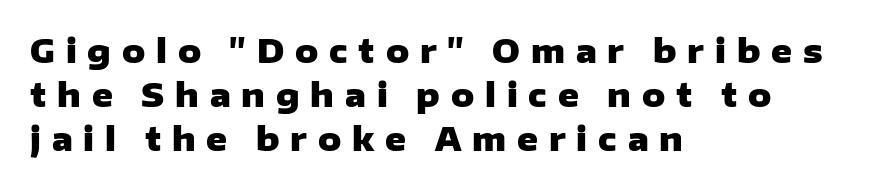
Q: Is the text bold? A: Yes.
Q: Is the text italic (slanted)? A: No, it is upright.
Q: Is the typeface a serif or a sans-serif typeface? A: Sans-serif.
Q: Is the text underlined? A: No.
Q: How is the paragraph aligned? A: Left-aligned.
Q: Is the spacing between letters normal or unusually wide? A: Unusually wide.
Q: Is the spacing between lines tight, normal or loose? A: Normal.
Q: Width (condensed, normal, or wide)? A: Wide.
Q: Stroke contrast? A: Low.
Q: x-height? A: Medium.
Q: Monospaced? A: No.
